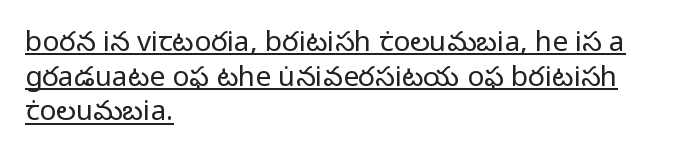
Q: Is the text bold? A: No.
Q: Is the text italic (slanted)? A: No, it is upright.
Q: Is the typeface a serif or a sans-serif typeface? A: Sans-serif.
Q: Is the text underlined? A: Yes.
Q: How is the paragraph aligned? A: Left-aligned.
Q: Is the spacing between letters normal or unusually wide? A: Normal.
Q: Width (condensed, normal, or wide)? A: Normal.
Q: Stroke contrast? A: Low.
Q: x-height? A: Medium.
Q: Monospaced? A: No.
